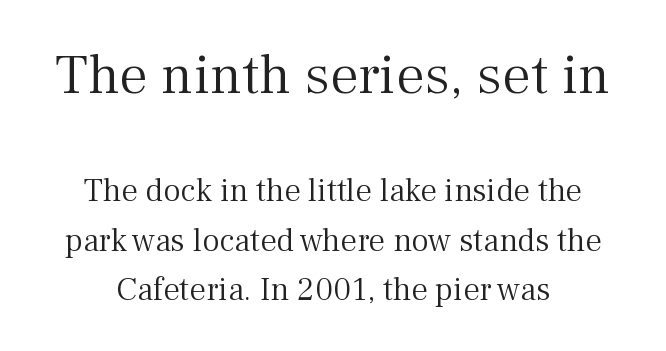
{"serif": "yes", "italic": "no", "bold": "no", "weight": "light", "width": "normal", "stroke_contrast": "medium", "x_height": "medium", "monospaced": "no", "underline": "no", "align": "center", "line_spacing": "normal", "line_spacing_ratio": 1.5, "letter_spacing": "normal", "letter_spacing_em": 0.0, "larger_block": "first", "size_ratio": 1.73, "glyph_px": 57}
